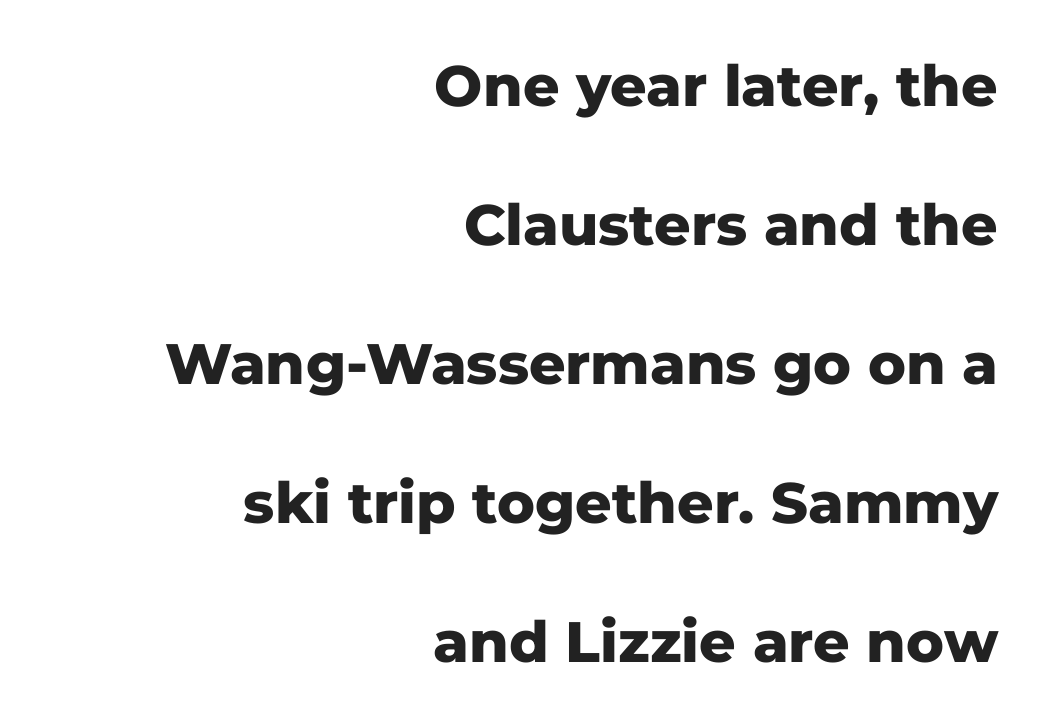
Q: Is the text bold? A: Yes.
Q: Is the text italic (slanted)? A: No, it is upright.
Q: Is the typeface a serif or a sans-serif typeface? A: Sans-serif.
Q: Is the text underlined? A: No.
Q: How is the paragraph aligned? A: Right-aligned.
Q: Is the spacing between letters normal or unusually wide? A: Normal.
Q: Is the spacing between lines tight, normal or loose? A: Loose.
Q: Width (condensed, normal, or wide)? A: Normal.
Q: Stroke contrast? A: Low.
Q: x-height? A: Medium.
Q: Monospaced? A: No.
